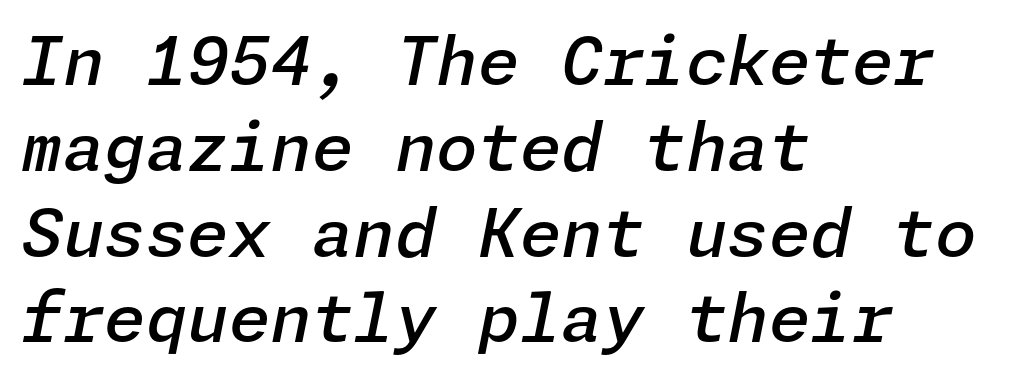
The image shows 67 px semibold type, italic (leaning right); set left-aligned, normal line spacing (1.28x), normal letter spacing, not underlined; low stroke contrast and a medium x-height.
